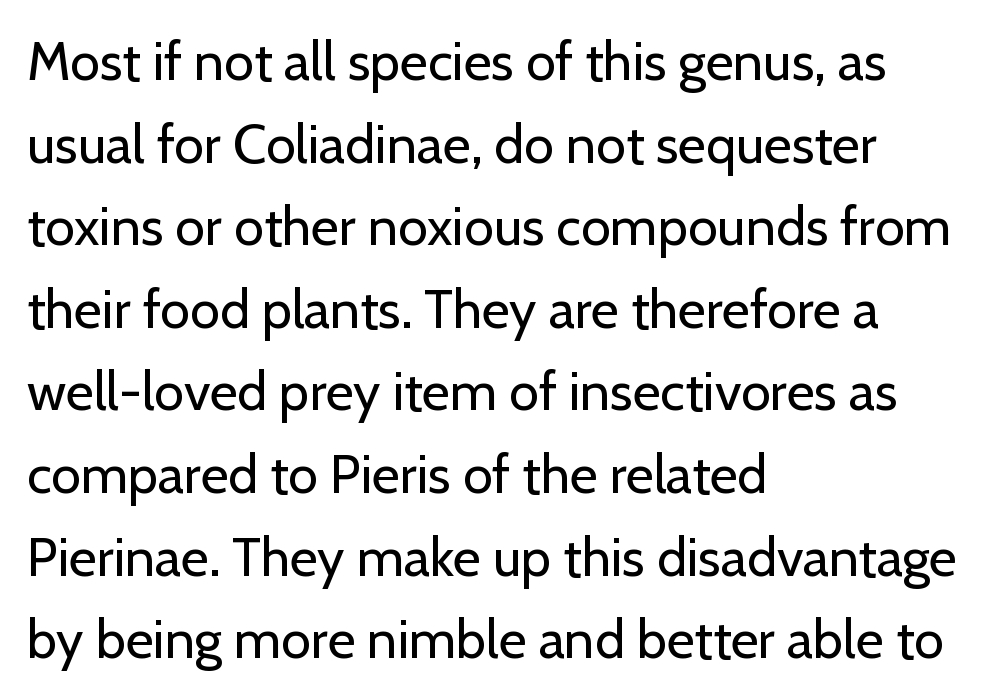
Q: Is the text bold? A: No.
Q: Is the text italic (slanted)? A: No, it is upright.
Q: Is the typeface a serif or a sans-serif typeface? A: Sans-serif.
Q: Is the text underlined? A: No.
Q: How is the paragraph aligned? A: Left-aligned.
Q: Is the spacing between letters normal or unusually wide? A: Normal.
Q: Is the spacing between lines tight, normal or loose? A: Normal.
Q: Width (condensed, normal, or wide)? A: Normal.
Q: Stroke contrast? A: Low.
Q: x-height? A: Medium.
Q: Monospaced? A: No.
